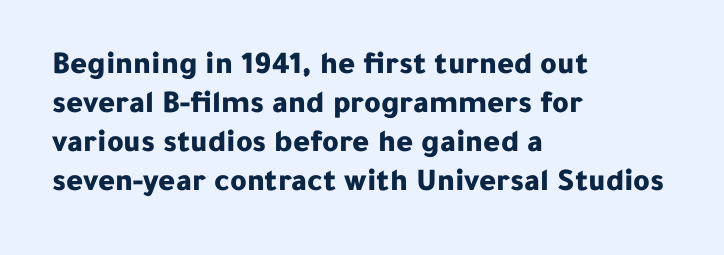
Q: Is the text bold? A: Yes.
Q: Is the text italic (slanted)? A: No, it is upright.
Q: Is the typeface a serif or a sans-serif typeface? A: Sans-serif.
Q: Is the text underlined? A: No.
Q: How is the paragraph aligned? A: Left-aligned.
Q: Is the spacing between letters normal or unusually wide? A: Normal.
Q: Width (condensed, normal, or wide)? A: Normal.
Q: Stroke contrast? A: Low.
Q: x-height? A: Medium.
Q: Monospaced? A: No.
